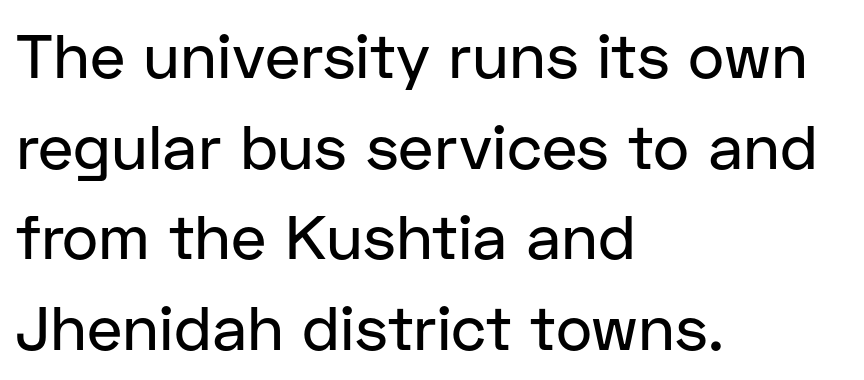
Where is the straight margin? On the left. Font category for this specimen: sans-serif. Baseline-to-baseline distance is the conventional proportion of letter height. The letters advance in unequal steps, a hallmark of proportional type.
